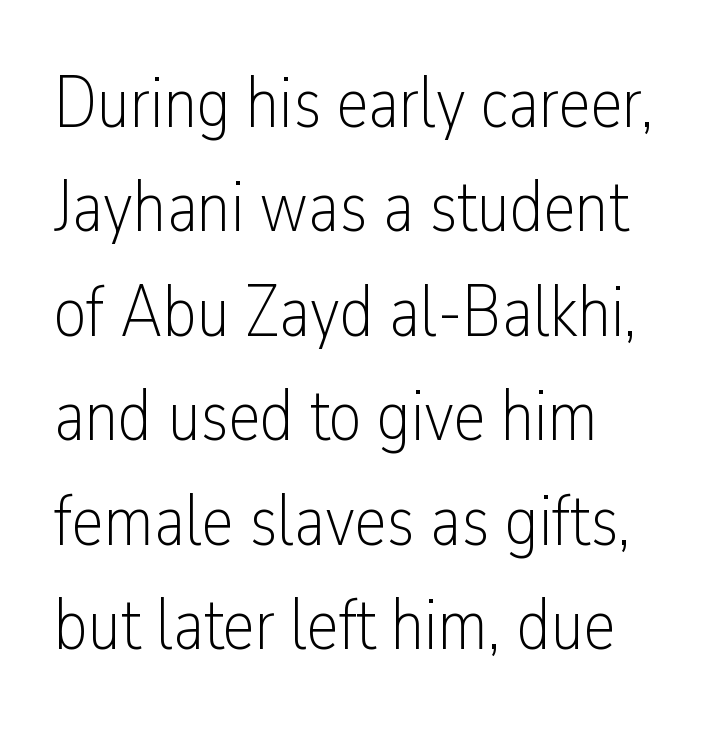
The image shows 72 px light, condensed sans-serif type, upright; set left-aligned, normal line spacing (1.45x), normal letter spacing, not underlined; low stroke contrast and a medium x-height.
